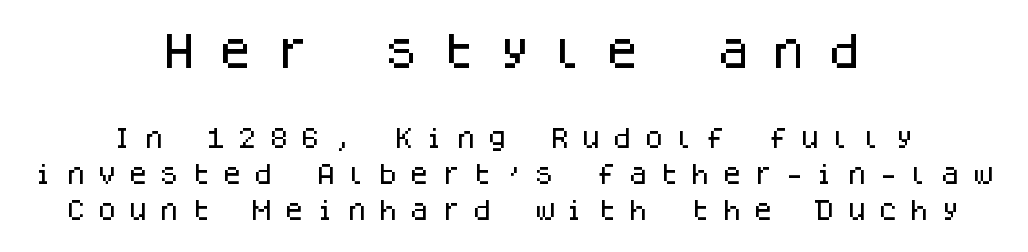
Visually the block forms a symmetrical silhouette, jagged on both flanks. Do the characters align in a grid? Yes, the font is monospaced. The baseline area is clear. Style check: upright. Quick note: interline space is typical. Of the two passages, the one on top uses the larger point size.
